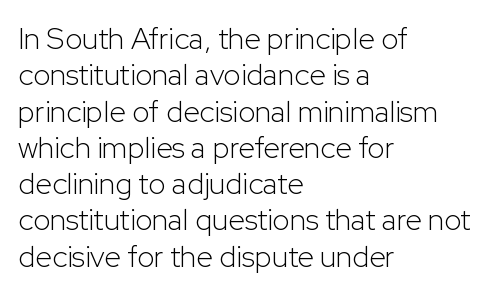
{"serif": "no", "italic": "no", "bold": "no", "weight": "light", "width": "normal", "stroke_contrast": "low", "x_height": "medium", "monospaced": "no", "underline": "no", "align": "left", "line_spacing_ratio": 1.21, "letter_spacing": "normal", "letter_spacing_em": 0.0, "glyph_px": 30}
